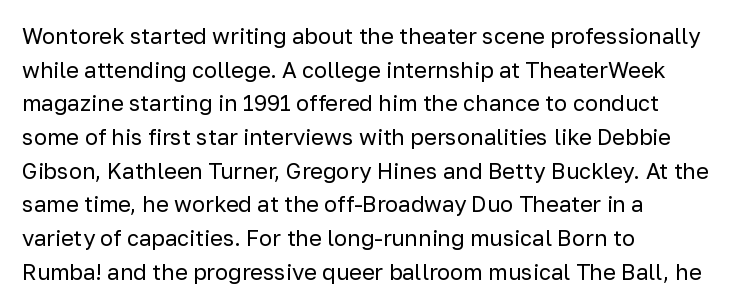
{"italic": "no", "bold": "no", "underline": "no", "align": "left", "line_spacing": "normal", "line_spacing_ratio": 1.53, "letter_spacing": "normal", "letter_spacing_em": 0.0, "glyph_px": 22}
